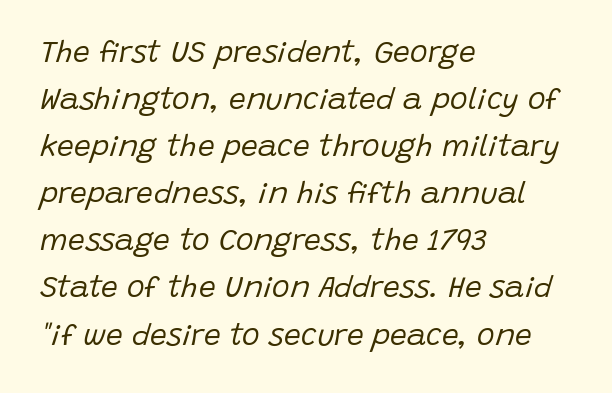
The image shows 30 px regular-weight type, italic (leaning right); set left-aligned, normal line spacing (1.57x), normal letter spacing, not underlined; low stroke contrast and a large x-height.
